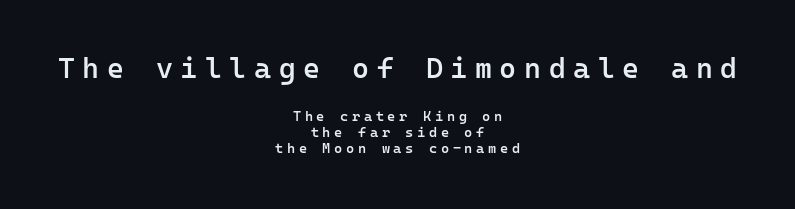
This layout puts the oversized block above and the modest block below. Looks like terminal output: every glyph gets an equal slot. Slightly chunky letters — semibold, I'd say, not full bold. The lines in this sample share a center point and differ in where they start and stop. These lines were composed using upright roman letters.
